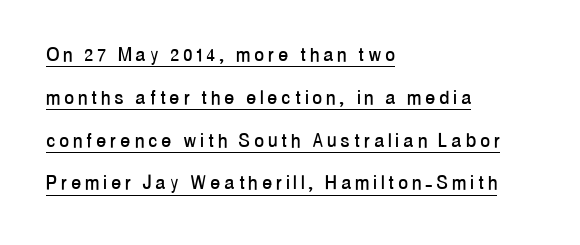
The glyphs are accompanied by a horizontal stroke just below them. Is there any slant? The stems are plumb. The type is letterspaced generously, with wide tracking. One-word summary of the alignment: left.
